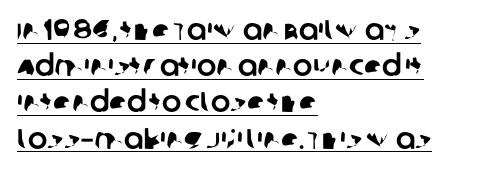
{"serif": "no", "width": "normal", "stroke_contrast": "low", "x_height": "large", "monospaced": "no", "underline": "yes", "align": "left", "line_spacing": "normal", "line_spacing_ratio": 1.25, "letter_spacing": "normal", "letter_spacing_em": 0.0, "glyph_px": 29}
